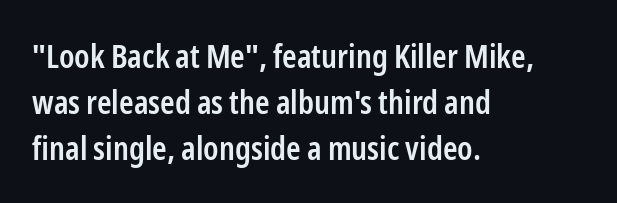
Q: Is the text bold? A: Semi-bold.
Q: Is the text italic (slanted)? A: No, it is upright.
Q: Is the typeface a serif or a sans-serif typeface? A: Sans-serif.
Q: Is the text underlined? A: No.
Q: How is the paragraph aligned? A: Left-aligned.
Q: Is the spacing between letters normal or unusually wide? A: Normal.
Q: Is the spacing between lines tight, normal or loose? A: Normal.
Q: Width (condensed, normal, or wide)? A: Condensed.
Q: Stroke contrast? A: Low.
Q: x-height? A: Medium.
Q: Monospaced? A: No.
